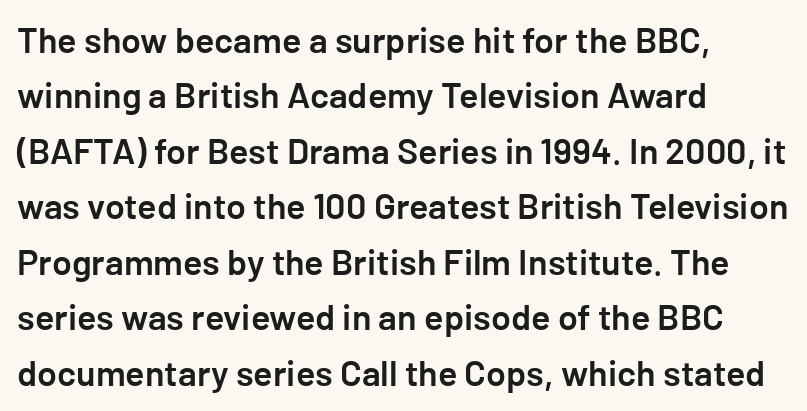
A somewhat darkened texture: the type is semibold rather than bold. Just letters on the line, the space beneath them empty. Every character sits straight up, as roman type does. Regarding serifs, this sample does without them. Line starts are locked; line ends wander. Here the glyphs are tracked normally, forming tight word shapes.
